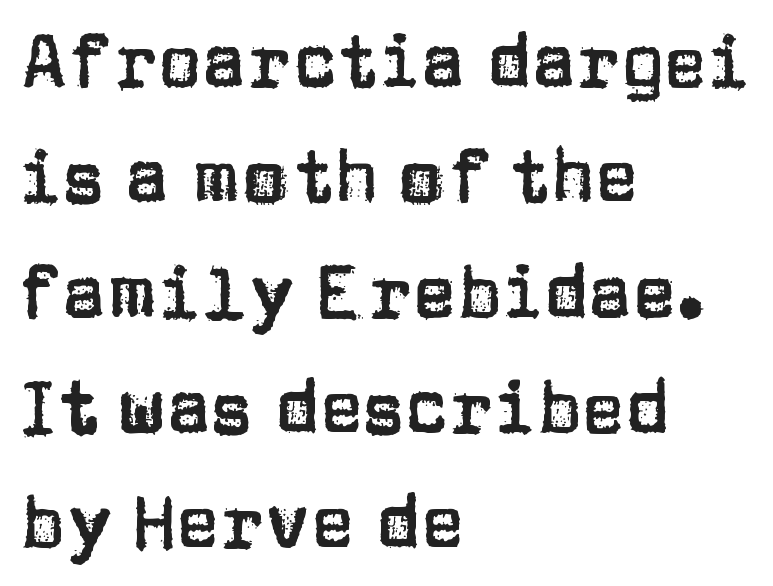
The image shows 73 px sans-serif type, upright; set left-aligned, normal line spacing (1.58x), normal letter spacing, not underlined; low stroke contrast and a large x-height.
